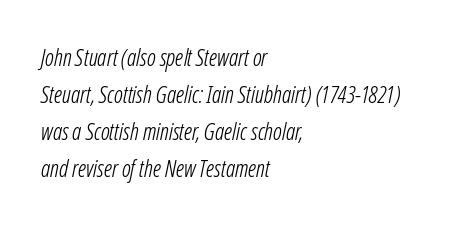
Q: Is the text bold? A: No.
Q: Is the text italic (slanted)? A: Yes, it leans right by about 12 degrees.
Q: Is the text underlined? A: No.
Q: How is the paragraph aligned? A: Left-aligned.
Q: Is the spacing between letters normal or unusually wide? A: Normal.
Q: Is the spacing between lines tight, normal or loose? A: Normal.
